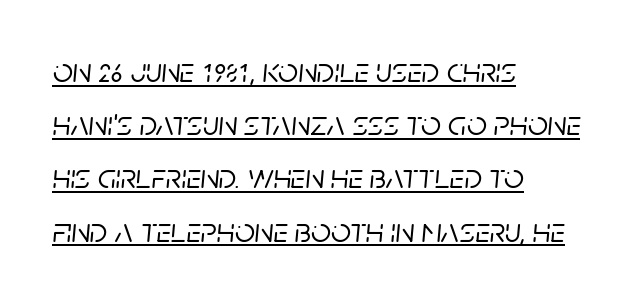
The image shows 35 px text type, italic (leaning right); set left-aligned, normal line spacing (1.52x), normal letter spacing, underlined; low stroke contrast and a large x-height.
